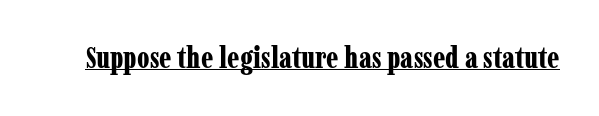
Is there any slant? The stems are plumb. Font category for this specimen: serif. The rendering keeps characters at their native spacing. Its strokes are broad and dark, the hallmark of bold type.
